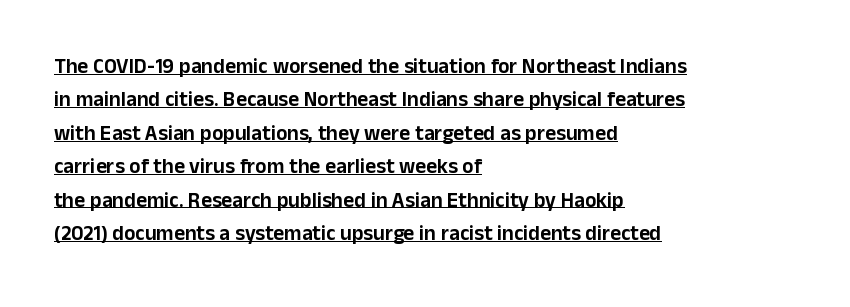
The image shows 21 px text type, upright; set left-aligned, normal line spacing (1.59x), normal letter spacing, underlined.
